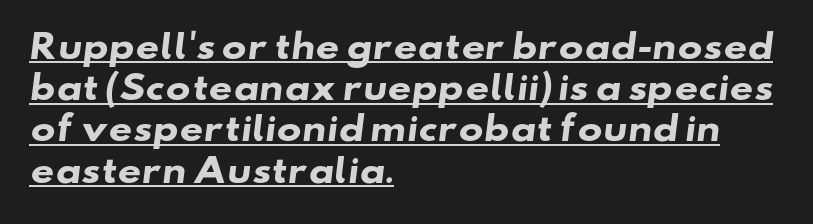
The image shows 33 px heavy, wide sans-serif type; set left-aligned, normal line spacing (1.25x), normal letter spacing, underlined; low stroke contrast and a small x-height.
